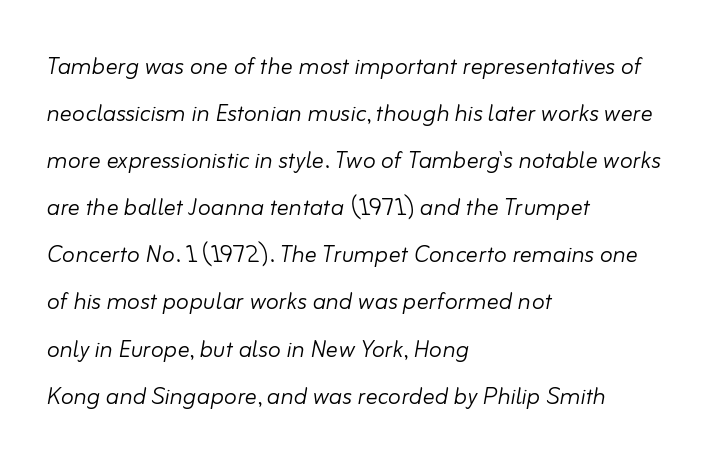
Q: Is the text bold? A: No.
Q: Is the text italic (slanted)? A: Yes, it leans right by about 10 degrees.
Q: Is the text underlined? A: No.
Q: How is the paragraph aligned? A: Left-aligned.
Q: Is the spacing between letters normal or unusually wide? A: Normal.
Q: Is the spacing between lines tight, normal or loose? A: Normal.
Q: Width (condensed, normal, or wide)? A: Normal.
Q: Stroke contrast? A: Low.
Q: x-height? A: Small.
Q: Monospaced? A: No.
